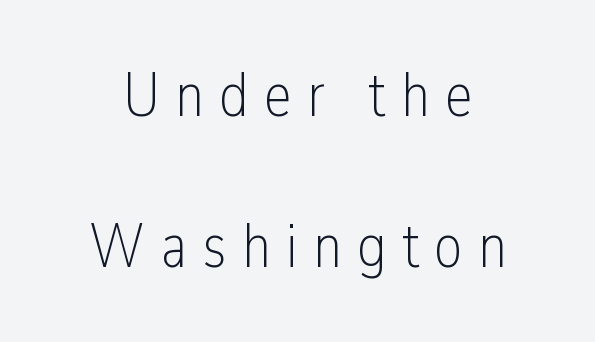
{"serif": "no", "italic": "no", "bold": "no", "weight": "light", "width": "condensed", "stroke_contrast": "low", "x_height": "medium", "monospaced": "no", "underline": "no", "line_spacing": "loose", "line_spacing_ratio": 2.43, "letter_spacing": "wide", "letter_spacing_em": 0.25, "glyph_px": 62}
